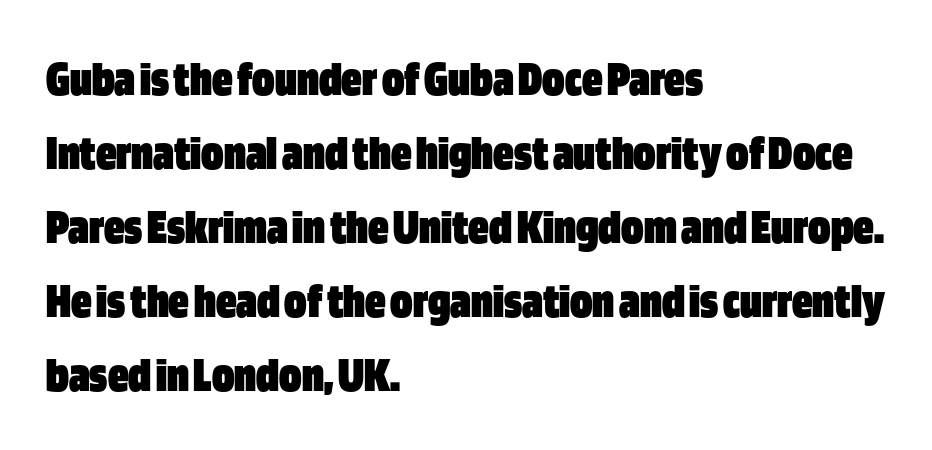
Proportional: the letters do not fall into vertical columns. The block of text has a typical density, with ordinary space between rows. The characters look thick and weighty, a clear bold. Upright lettering throughout.
